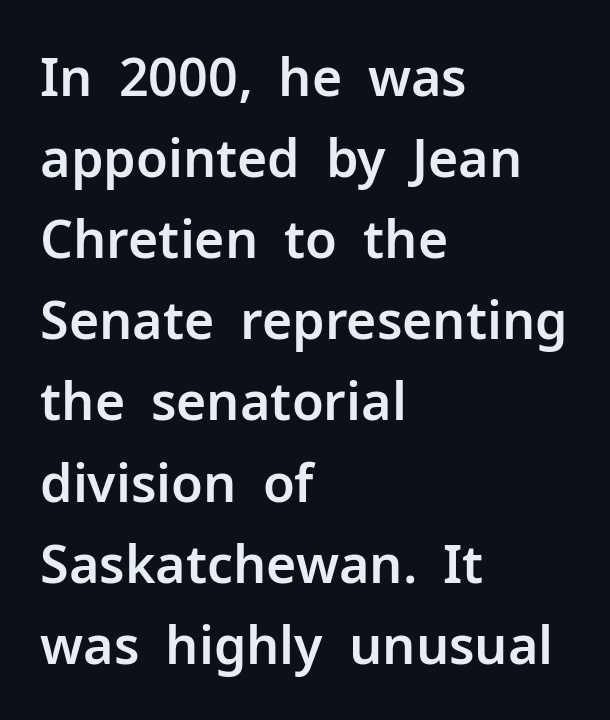
{"serif": "no", "italic": "no", "width": "normal", "stroke_contrast": "low", "x_height": "medium", "monospaced": "no", "underline": "no", "align": "left", "line_spacing": "normal", "line_spacing_ratio": 1.56, "letter_spacing": "normal", "letter_spacing_em": 0.0, "glyph_px": 52}
